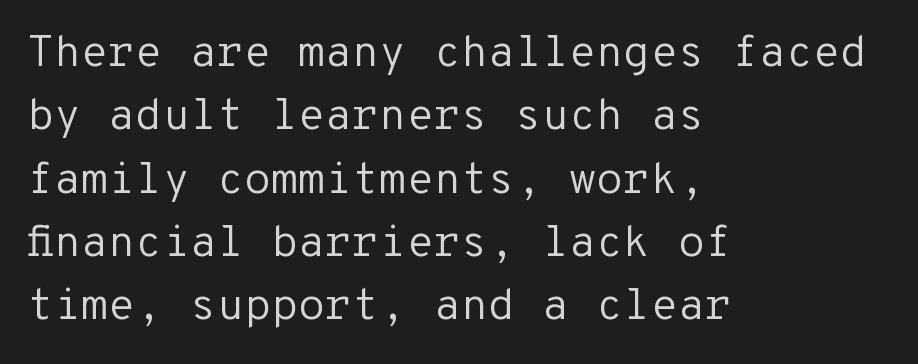
The image shows 44 px regular-weight sans-serif type, upright, monospaced; set left-aligned, normal line spacing (1.44x), normal letter spacing, not underlined; low stroke contrast and a medium x-height.
